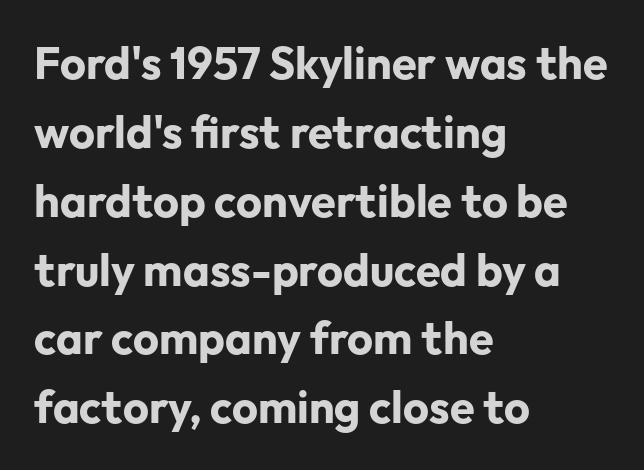
The image shows 45 px bold sans-serif type, upright; set left-aligned, normal line spacing (1.53x), normal letter spacing, not underlined; low stroke contrast and a medium x-height.
